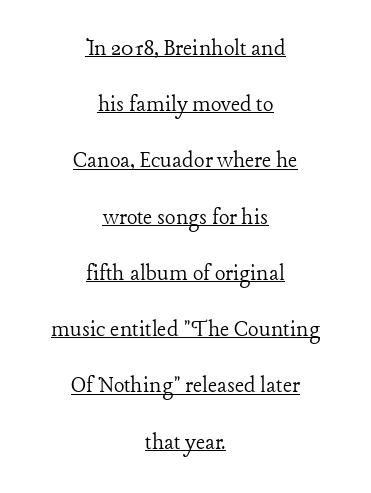
The image shows 25 px text type, upright; set centered, loose line spacing (2.25x), normal letter spacing, underlined.
